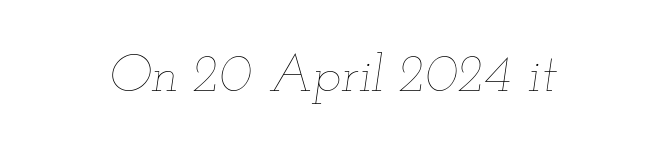
Q: Is the text bold? A: No.
Q: Is the text italic (slanted)? A: Yes, it leans right by about 12 degrees.
Q: Is the text underlined? A: No.
Q: Is the spacing between letters normal or unusually wide? A: Normal.
Q: Width (condensed, normal, or wide)? A: Wide.
Q: Stroke contrast? A: Low.
Q: x-height? A: Small.
Q: Monospaced? A: No.
